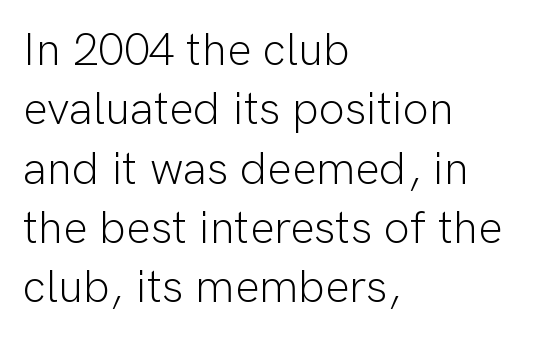
Q: Is the text bold? A: No.
Q: Is the text italic (slanted)? A: No, it is upright.
Q: Is the typeface a serif or a sans-serif typeface? A: Sans-serif.
Q: Is the text underlined? A: No.
Q: How is the paragraph aligned? A: Left-aligned.
Q: Is the spacing between letters normal or unusually wide? A: Normal.
Q: Is the spacing between lines tight, normal or loose? A: Normal.
Q: Width (condensed, normal, or wide)? A: Normal.
Q: Stroke contrast? A: Low.
Q: x-height? A: Medium.
Q: Monospaced? A: No.
